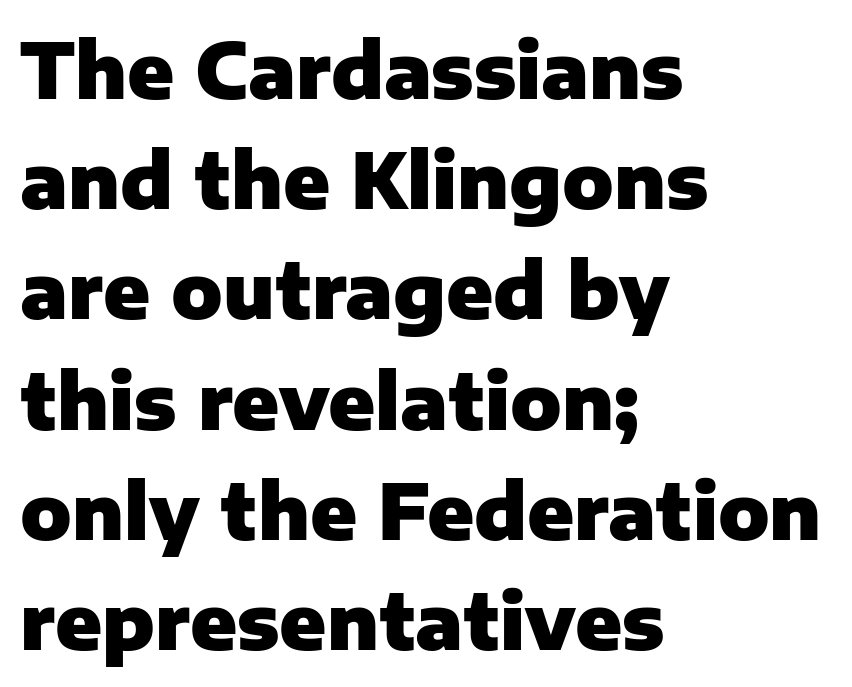
{"serif": "no", "italic": "no", "bold": "yes", "weight": "heavy", "width": "normal", "stroke_contrast": "low", "x_height": "medium", "monospaced": "no", "underline": "no", "align": "left", "line_spacing": "normal", "line_spacing_ratio": 1.45, "letter_spacing": "normal", "letter_spacing_em": 0.0, "glyph_px": 76}
